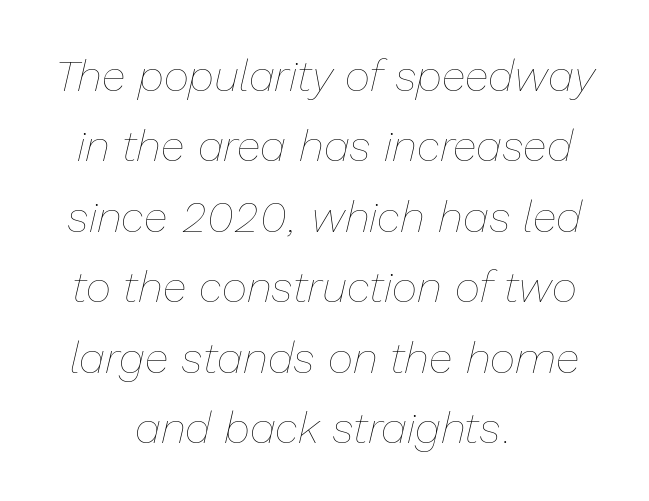
Words float on clear page, feet unadorned. Is the type slanted? Yes — the strokes lean at a clear angle. The block of text has a typical density, with ordinary space between rows. Where is the straight margin? There isn't one; the lines are centered.
